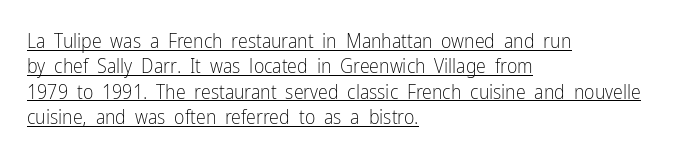
{"italic": "no", "bold": "no", "underline": "yes", "align": "left", "line_spacing": "normal", "line_spacing_ratio": 1.27, "letter_spacing": "normal", "letter_spacing_em": 0.0, "glyph_px": 20}
